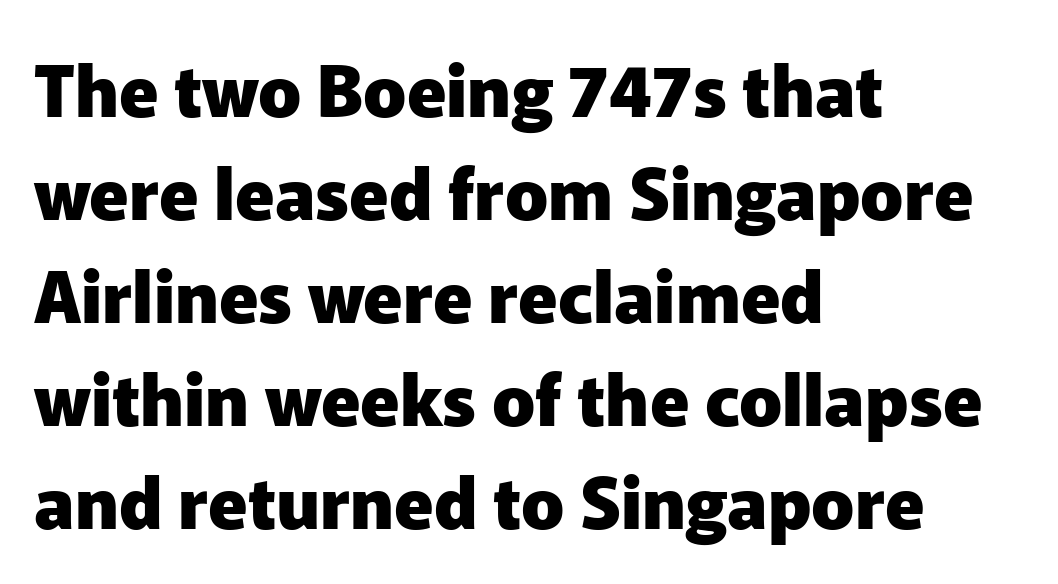
The image shows 71 px heavy sans-serif type, upright; set left-aligned, normal line spacing (1.45x), normal letter spacing, not underlined; low stroke contrast and a medium x-height.
